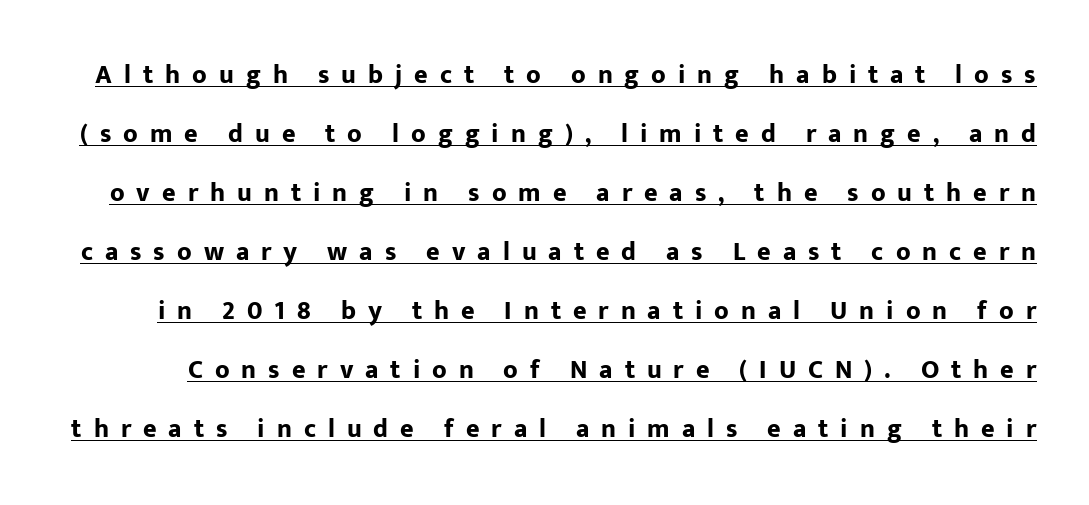
Q: Is the text bold? A: Yes.
Q: Is the text italic (slanted)? A: No, it is upright.
Q: Is the text underlined? A: Yes.
Q: Is the spacing between letters normal or unusually wide? A: Unusually wide.
Q: Is the spacing between lines tight, normal or loose? A: Loose.
